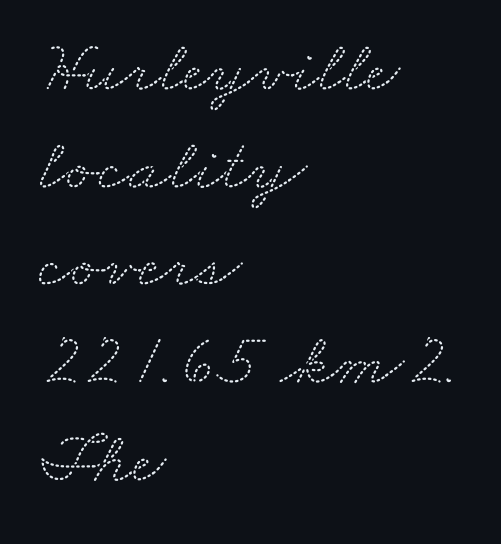
The image shows 74 px wide serif type; set left-aligned, normal line spacing (1.32x), normal letter spacing, not underlined; medium stroke contrast and a small x-height.
